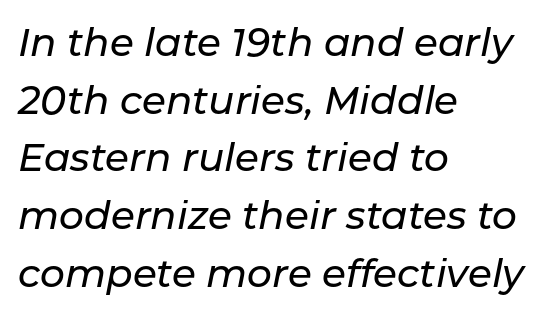
The rendering uses natural spacing where letterforms have individual widths. Every character sits at an angle, as italics do. Does extra space separate the letters? No, they use regular spacing. Letters rest on an invisible, unmarked baseline.
